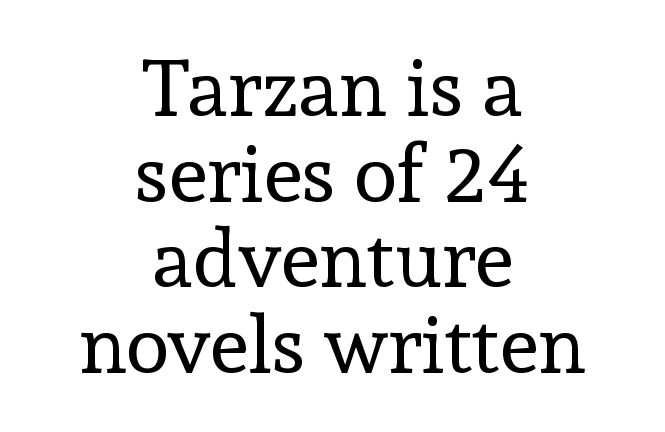
Q: Is the text bold? A: No.
Q: Is the text italic (slanted)? A: No, it is upright.
Q: Is the typeface a serif or a sans-serif typeface? A: Serif.
Q: Is the text underlined? A: No.
Q: How is the paragraph aligned? A: Centered.
Q: Is the spacing between letters normal or unusually wide? A: Normal.
Q: Is the spacing between lines tight, normal or loose? A: Tight.
Q: Width (condensed, normal, or wide)? A: Normal.
Q: x-height? A: Medium.
Q: Monospaced? A: No.
